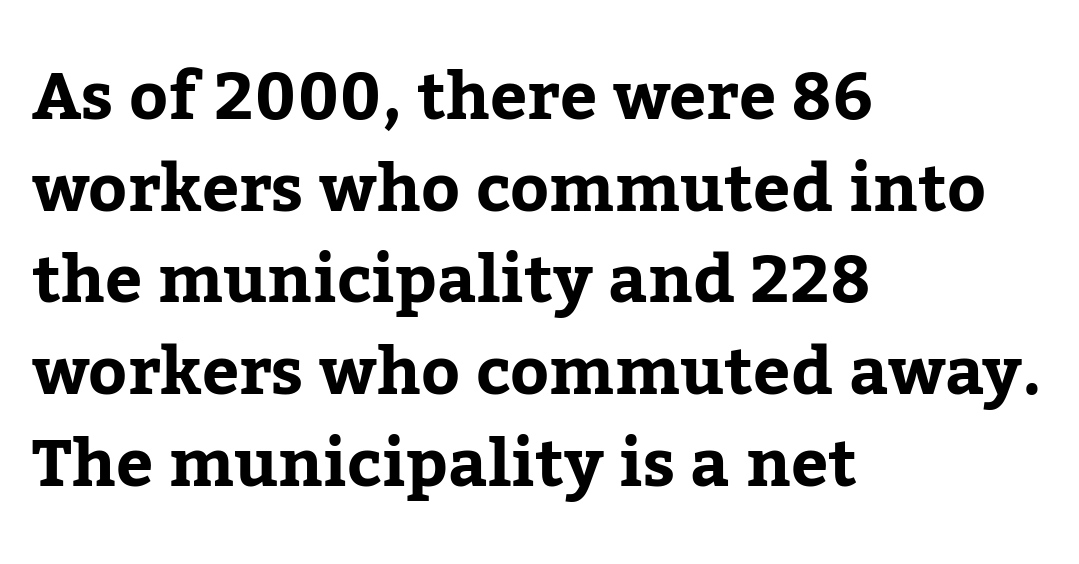
Q: Is the text italic (slanted)? A: No, it is upright.
Q: Is the typeface a serif or a sans-serif typeface? A: Serif.
Q: Is the text underlined? A: No.
Q: How is the paragraph aligned? A: Left-aligned.
Q: Is the spacing between letters normal or unusually wide? A: Normal.
Q: Is the spacing between lines tight, normal or loose? A: Normal.
Q: Width (condensed, normal, or wide)? A: Normal.
Q: Stroke contrast? A: Low.
Q: x-height? A: Medium.
Q: Monospaced? A: No.
